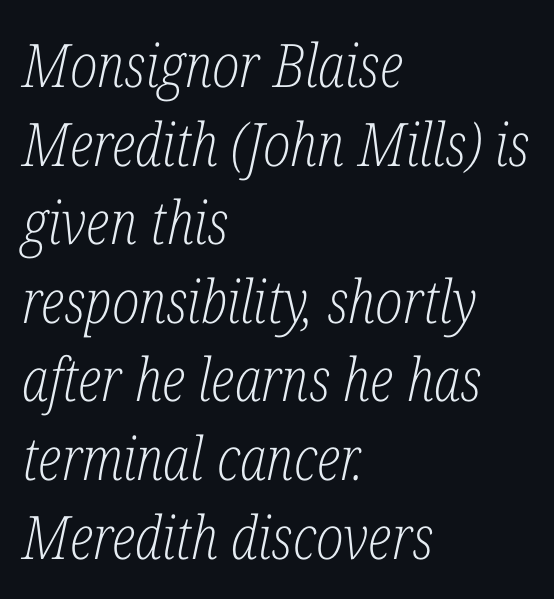
Q: Is the text bold? A: No.
Q: Is the text italic (slanted)? A: Yes, it leans right by about 12 degrees.
Q: Is the typeface a serif or a sans-serif typeface? A: Serif.
Q: Is the text underlined? A: No.
Q: How is the paragraph aligned? A: Left-aligned.
Q: Is the spacing between letters normal or unusually wide? A: Normal.
Q: Is the spacing between lines tight, normal or loose? A: Normal.
Q: Width (condensed, normal, or wide)? A: Condensed.
Q: Stroke contrast? A: Low.
Q: x-height? A: Medium.
Q: Monospaced? A: No.
